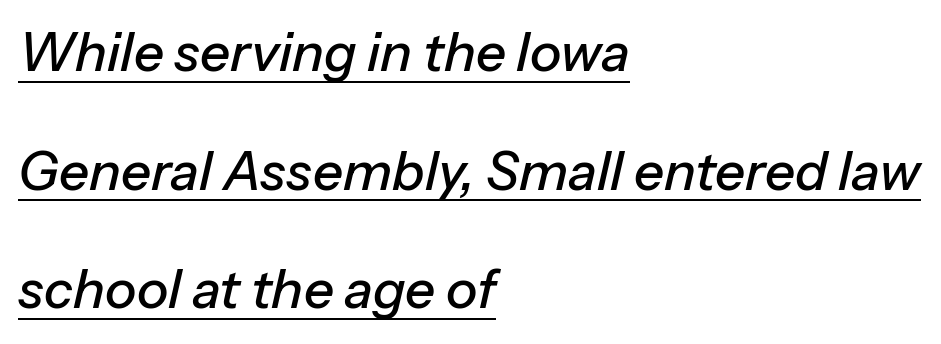
Q: Is the text italic (slanted)? A: Yes, it leans right by about 13 degrees.
Q: Is the text underlined? A: Yes.
Q: How is the paragraph aligned? A: Left-aligned.
Q: Is the spacing between letters normal or unusually wide? A: Normal.
Q: Is the spacing between lines tight, normal or loose? A: Loose.
Q: Width (condensed, normal, or wide)? A: Normal.
Q: Stroke contrast? A: Low.
Q: x-height? A: Medium.
Q: Monospaced? A: No.
